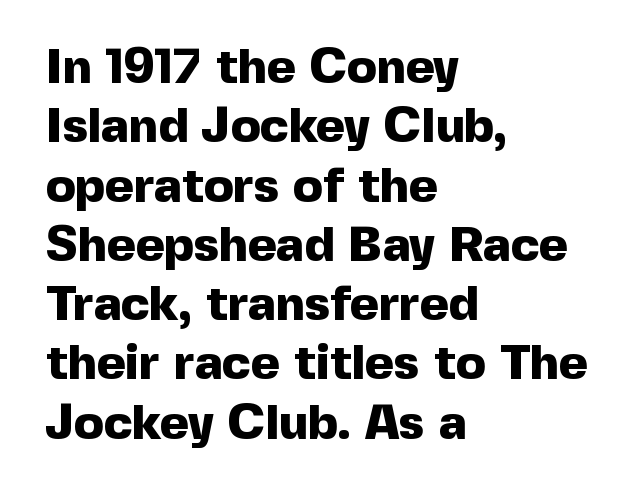
Quick note: underline off. The rendering uses a bold face; every stroke is thick and dark. The passage shown is typed in a proportional face where columns would drift. Do the letters lean? They stand straight. Type style note: lacks serifs.
